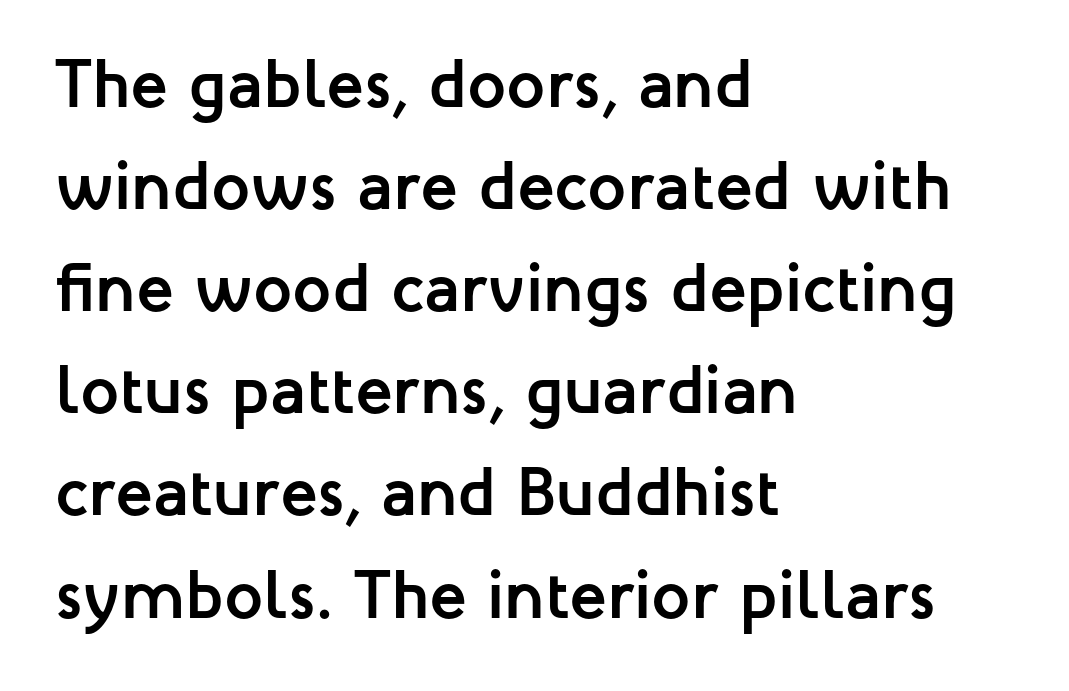
{"serif": "no", "italic": "no", "bold": "yes", "weight": "semibold", "width": "normal", "stroke_contrast": "low", "x_height": "medium", "monospaced": "no", "underline": "no", "align": "left", "line_spacing": "normal", "line_spacing_ratio": 1.48, "letter_spacing": "normal", "letter_spacing_em": 0.0, "glyph_px": 69}
